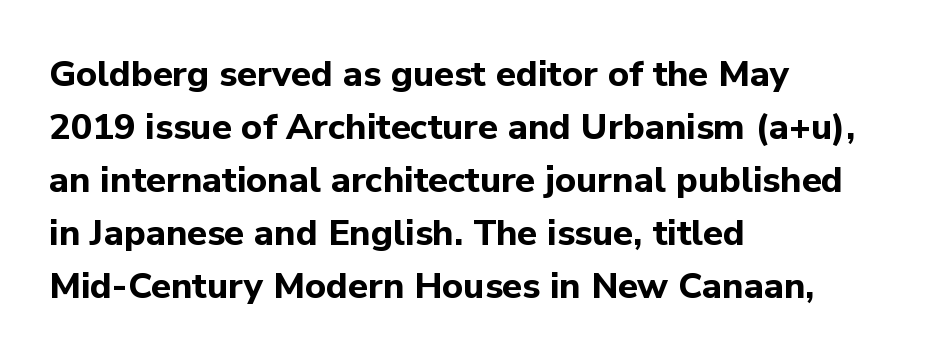
The ragged edge is on the right, which tells us the setting is flush left. Classification — sans serif. These lines are rendered in a variable-pitch font. The space beneath each line is pristine and unruled.
